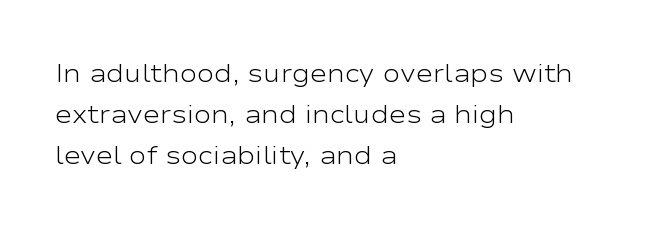
The gap between lines stays unmarked. No extra tracking has been applied to these lines. Does the leading feel generous? No, just average. Short and long lines alike share a common starting point at left.
